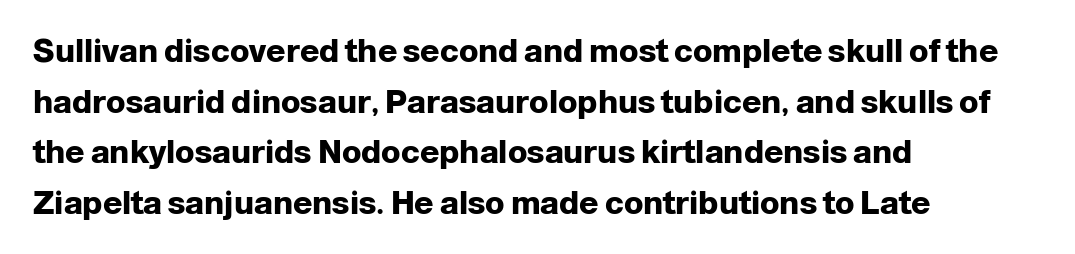
Q: Is the text bold? A: Yes.
Q: Is the text italic (slanted)? A: No, it is upright.
Q: Is the typeface a serif or a sans-serif typeface? A: Sans-serif.
Q: Is the text underlined? A: No.
Q: How is the paragraph aligned? A: Left-aligned.
Q: Is the spacing between letters normal or unusually wide? A: Normal.
Q: Is the spacing between lines tight, normal or loose? A: Normal.
Q: Width (condensed, normal, or wide)? A: Normal.
Q: Stroke contrast? A: Low.
Q: x-height? A: Medium.
Q: Monospaced? A: No.
